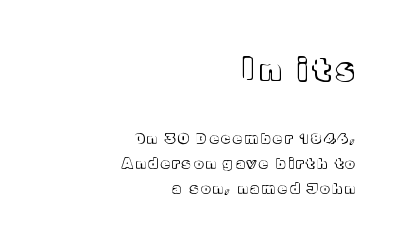
The image shows 30 px text type, upright; set right-aligned, line spacing 1.8x, unusually wide letter spacing (+0.21 em), not underlined; the first (top) block is 2.14x larger; a medium x-height.
